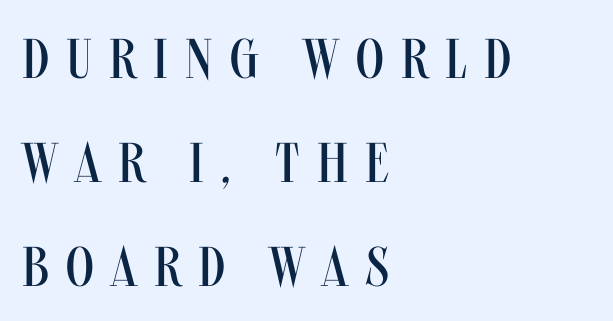
Does the copy run flush right? No — it runs flush left. Beneath every word, the page is bare. The face used here is a sans, in the tradition of grotesques and geometrics. Each word looks stretched out because of the extra space between its letters. No letter is thick-stroked: the sample isn't bold. The lettering holds an erect, upright posture throughout.
